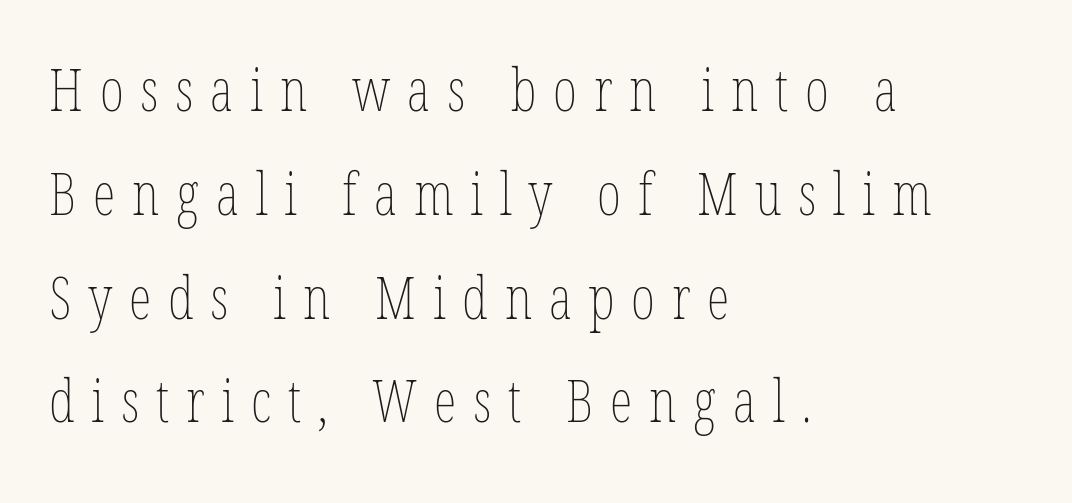
Q: Is the text bold? A: No.
Q: Is the text italic (slanted)? A: No, it is upright.
Q: Is the text underlined? A: No.
Q: How is the paragraph aligned? A: Left-aligned.
Q: Is the spacing between letters normal or unusually wide? A: Unusually wide.
Q: Width (condensed, normal, or wide)? A: Condensed.
Q: Stroke contrast? A: Low.
Q: x-height? A: Medium.
Q: Monospaced? A: No.
